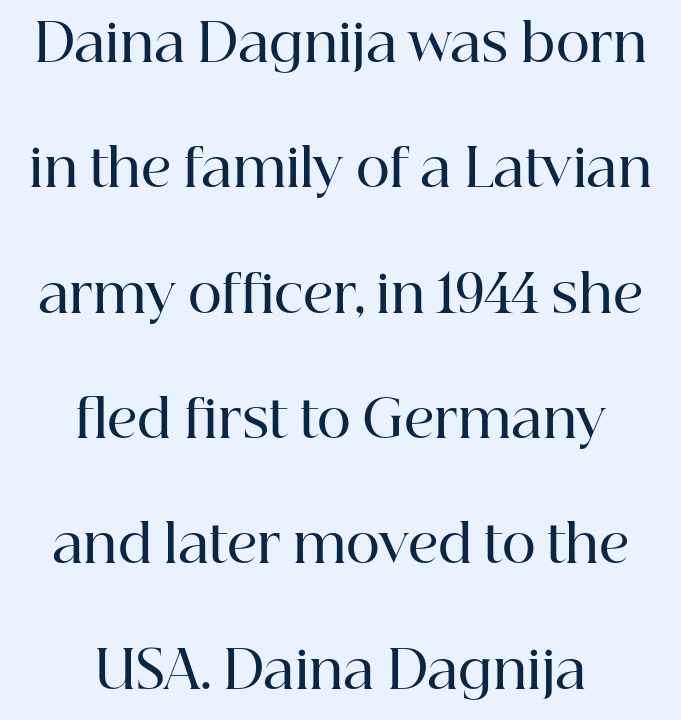
Q: Is the text bold? A: Semi-bold.
Q: Is the text italic (slanted)? A: No, it is upright.
Q: Is the typeface a serif or a sans-serif typeface? A: Serif.
Q: Is the text underlined? A: No.
Q: How is the paragraph aligned? A: Centered.
Q: Is the spacing between letters normal or unusually wide? A: Normal.
Q: Is the spacing between lines tight, normal or loose? A: Loose.
Q: Width (condensed, normal, or wide)? A: Normal.
Q: Stroke contrast? A: High.
Q: x-height? A: Medium.
Q: Monospaced? A: No.
